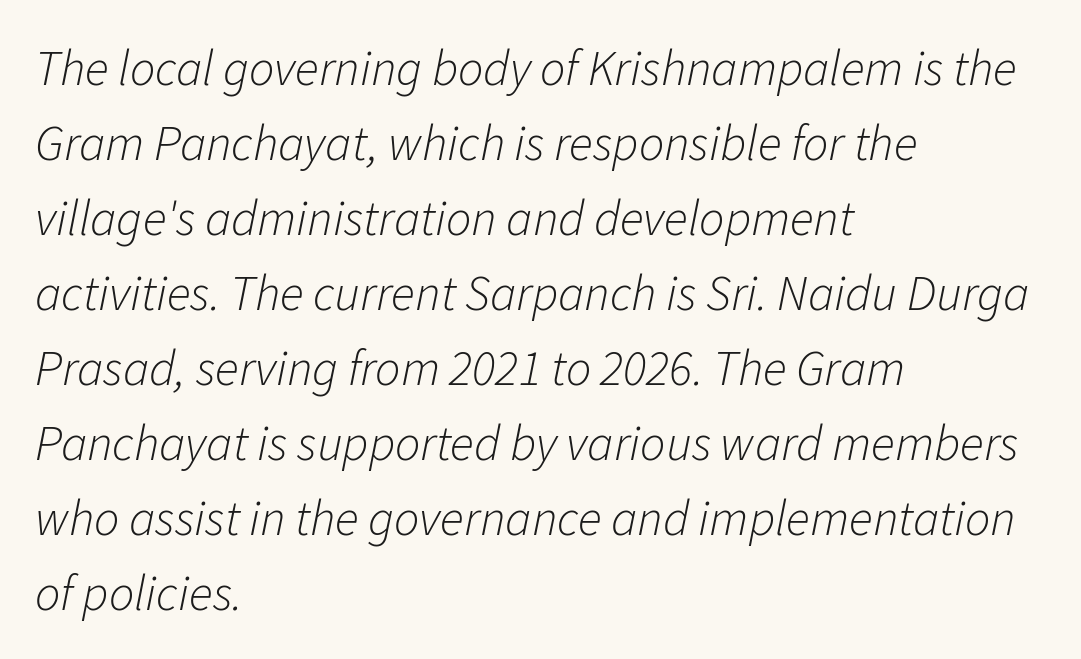
Q: Is the text bold? A: No.
Q: Is the text italic (slanted)? A: Yes, it leans right by about 11 degrees.
Q: Is the text underlined? A: No.
Q: How is the paragraph aligned? A: Left-aligned.
Q: Is the spacing between letters normal or unusually wide? A: Normal.
Q: Is the spacing between lines tight, normal or loose? A: Normal.
Q: Width (condensed, normal, or wide)? A: Normal.
Q: Stroke contrast? A: Low.
Q: x-height? A: Medium.
Q: Monospaced? A: No.
